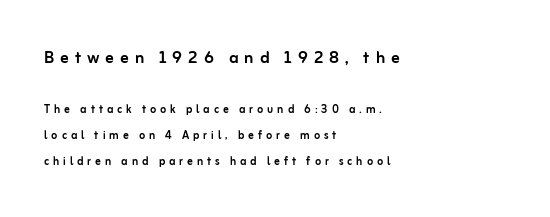
Descenders are the only things crossing below the line. Left-aligned paragraph, ragged on the right. Here the glyphs are tracked loosely, breaking word shapes into spaced letters. Nope, not italic — everything's standing straight. Of the two passages, the one on top uses the larger point size.
